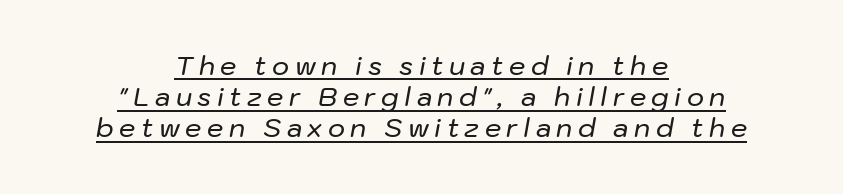
{"italic": "yes", "lean": "right", "slant_degrees": 10, "underline": "yes", "align": "center", "line_spacing_ratio": 1.2, "letter_spacing": "wide", "letter_spacing_em": 0.21, "glyph_px": 26}
